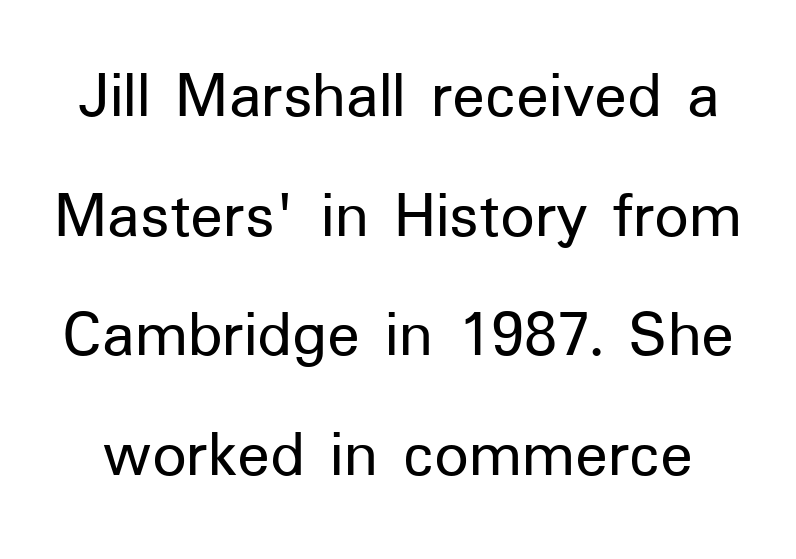
The glyphs in this specimen are sans serif. The words here are not underlined. The typography opts for an upright posture over an oblique one. A typesetter would call this proportional, since set widths differ per character. You could call the tracking neutral — neither tight nor loose.
